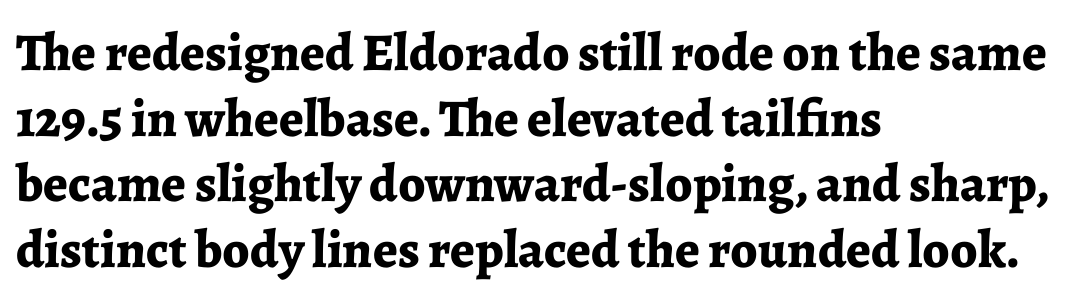
Q: Is the text bold? A: Yes.
Q: Is the text italic (slanted)? A: No, it is upright.
Q: Is the typeface a serif or a sans-serif typeface? A: Serif.
Q: Is the text underlined? A: No.
Q: How is the paragraph aligned? A: Left-aligned.
Q: Is the spacing between letters normal or unusually wide? A: Normal.
Q: Width (condensed, normal, or wide)? A: Normal.
Q: Stroke contrast? A: Low.
Q: x-height? A: Medium.
Q: Monospaced? A: No.
